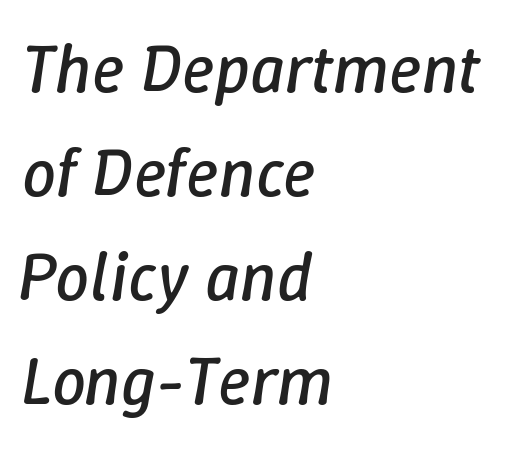
Q: Is the text bold? A: No.
Q: Is the text italic (slanted)? A: Yes, it leans right by about 9 degrees.
Q: Is the text underlined? A: No.
Q: How is the paragraph aligned? A: Left-aligned.
Q: Is the spacing between letters normal or unusually wide? A: Normal.
Q: Is the spacing between lines tight, normal or loose? A: Normal.
Q: Width (condensed, normal, or wide)? A: Normal.
Q: Stroke contrast? A: Low.
Q: x-height? A: Medium.
Q: Monospaced? A: No.
